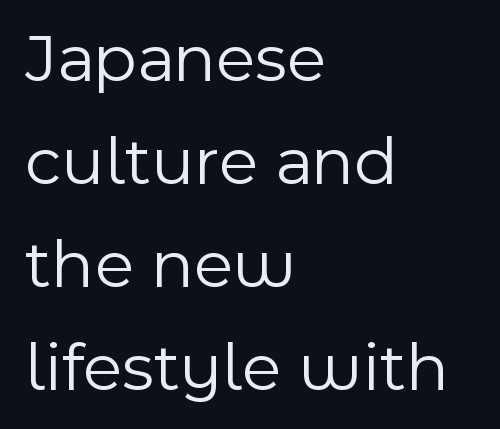
{"serif": "no", "italic": "no", "bold": "no", "weight": "light", "width": "normal", "x_height": "medium", "monospaced": "no", "underline": "no", "align": "left", "line_spacing": "normal", "line_spacing_ratio": 1.47, "letter_spacing": "normal", "letter_spacing_em": 0.0, "glyph_px": 70}
